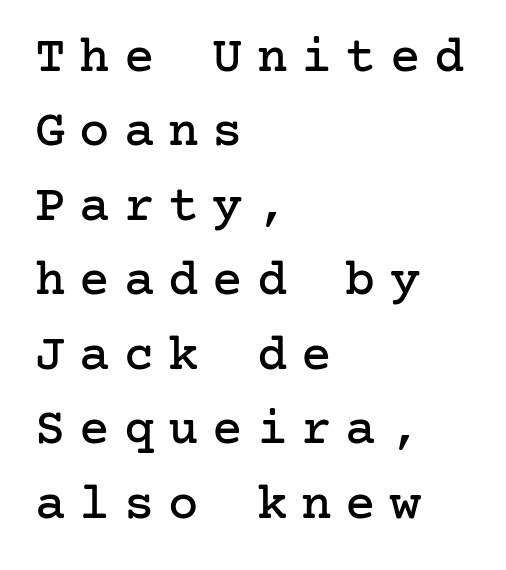
The image shows 51 px serif type, upright; set left-aligned, normal line spacing (1.46x), unusually wide letter spacing (+0.27 em), not underlined; low stroke contrast and a medium x-height.
